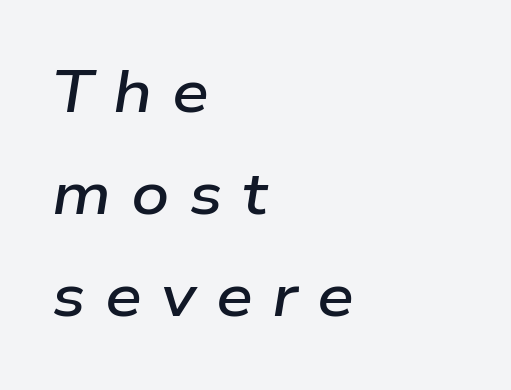
The image shows 59 px semibold, wide type, italic (leaning right); set left-aligned, line spacing 1.73x, unusually wide letter spacing (+0.33 em), not underlined; low stroke contrast and a medium x-height.
